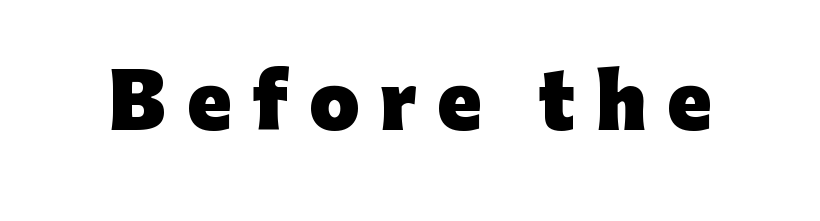
Heavy, bold letterforms. The characters display no serif detailing; their extremities are plain. Observe the wide spacing: letters keep a clear distance from each other. Decoration check: the copy has no underline. The letters advance in unequal steps, a hallmark of proportional type. Every character sits straight up, as roman type does.
